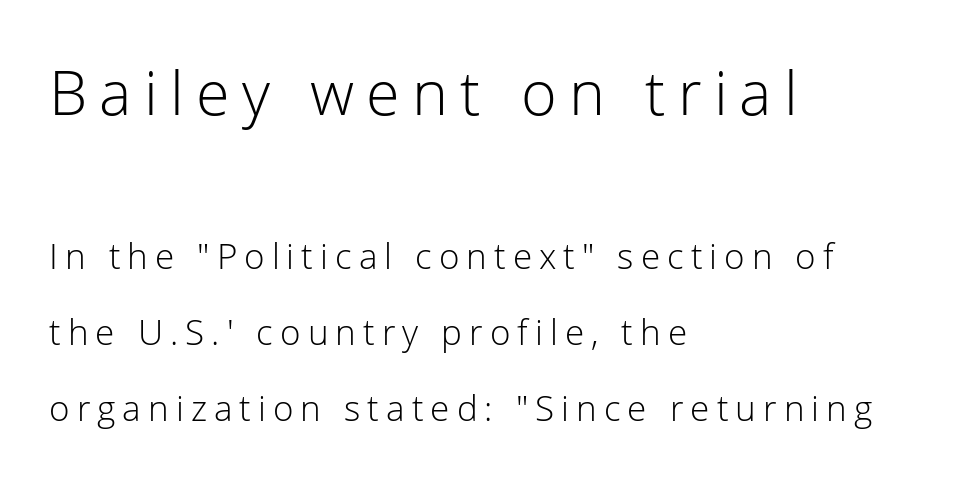
The image shows 61 px light sans-serif type, upright; set left-aligned, loose line spacing (2.18x), unusually wide letter spacing (+0.2 em), not underlined; the first (top) block is 1.74x larger; low stroke contrast and a medium x-height.
